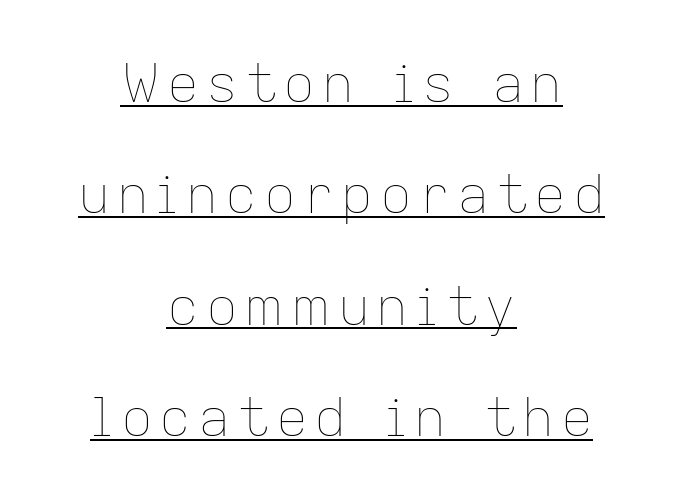
{"italic": "no", "bold": "no", "weight": "thin", "width": "normal", "stroke_contrast": "low", "x_height": "medium", "monospaced": "no", "underline": "yes", "align": "center", "line_spacing": "loose", "line_spacing_ratio": 2.1, "glyph_px": 53}
